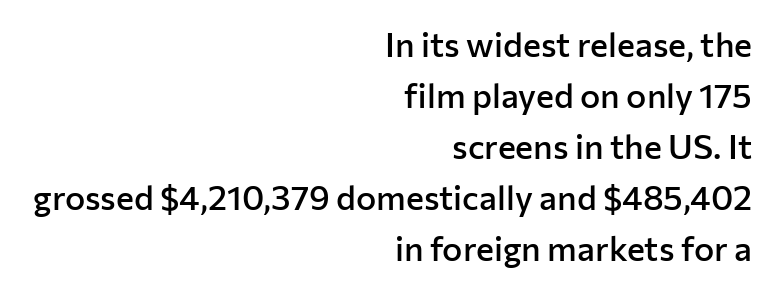
{"serif": "no", "italic": "no", "bold": "semi", "weight": "semibold", "width": "normal", "stroke_contrast": "low", "x_height": "medium", "monospaced": "no", "underline": "no", "align": "right", "line_spacing": "normal", "line_spacing_ratio": 1.5, "letter_spacing": "normal", "letter_spacing_em": 0.0, "glyph_px": 34}
